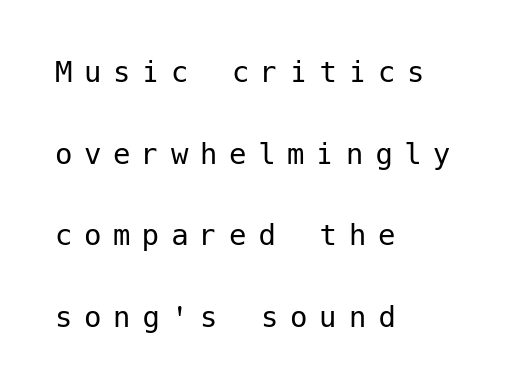
{"serif": "no", "italic": "no", "bold": "no", "weight": "regular", "width": "normal", "stroke_contrast": "low", "x_height": "medium", "underline": "no", "align": "left", "line_spacing": "loose", "line_spacing_ratio": 2.33, "letter_spacing": "wide", "letter_spacing_em": 0.33, "glyph_px": 35}
